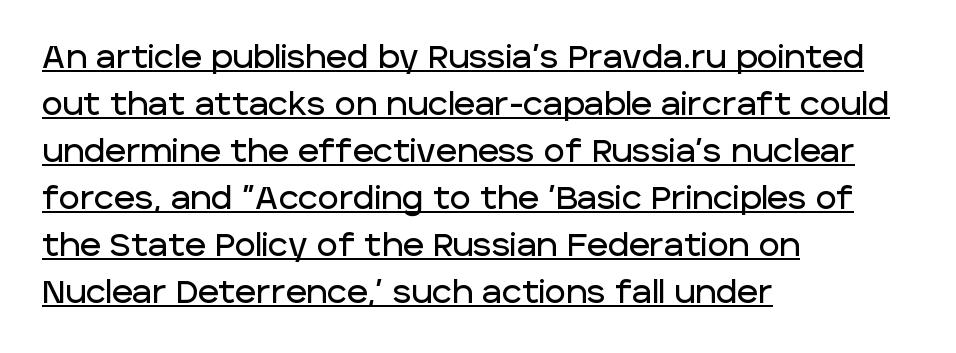
{"serif": "no", "italic": "no", "width": "normal", "stroke_contrast": "low", "x_height": "large", "monospaced": "no", "underline": "yes", "align": "left", "line_spacing": "normal", "line_spacing_ratio": 1.47, "letter_spacing": "normal", "letter_spacing_em": 0.0, "glyph_px": 32}
